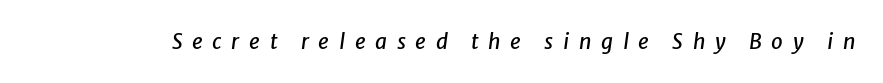
The image shows 21 px text type, italic (leaning right); set unusually wide letter spacing (+0.46 em), not underlined.
